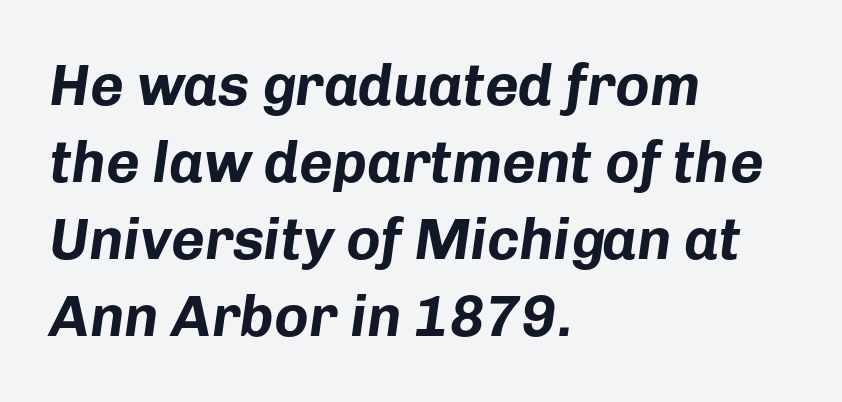
The lines are quadded left. On the weight axis this lands at bold, roughly 700. The passage shown has conventional tracking throughout. The gap between lines stays unmarked. Character widths vary here, with narrow letters taking less room than wide ones.
